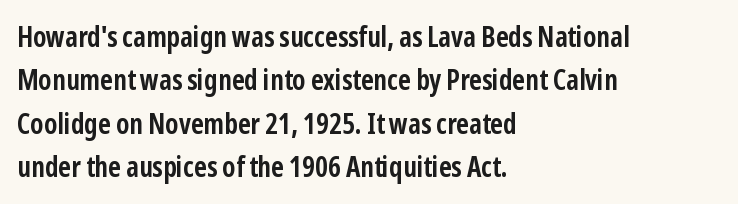
{"serif": "no", "italic": "no", "bold": "yes", "weight": "semibold", "width": "condensed", "stroke_contrast": "low", "x_height": "medium", "monospaced": "no", "underline": "no", "align": "left", "line_spacing": "normal", "line_spacing_ratio": 1.55, "letter_spacing": "normal", "letter_spacing_em": 0.0, "glyph_px": 28}
